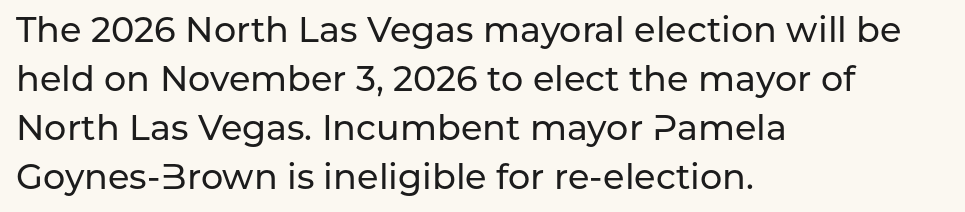
Q: Is the text italic (slanted)? A: No, it is upright.
Q: Is the typeface a serif or a sans-serif typeface? A: Sans-serif.
Q: Is the text underlined? A: No.
Q: How is the paragraph aligned? A: Left-aligned.
Q: Is the spacing between letters normal or unusually wide? A: Normal.
Q: Is the spacing between lines tight, normal or loose? A: Normal.
Q: Width (condensed, normal, or wide)? A: Normal.
Q: Stroke contrast? A: Low.
Q: x-height? A: Medium.
Q: Monospaced? A: No.
